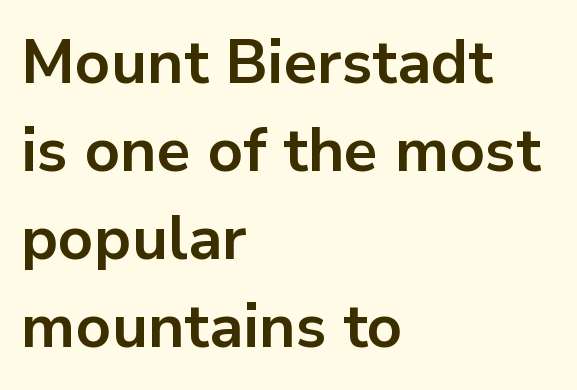
This sample uses a sans-serif face. There is no visible air inserted between adjacent glyphs. Is the block centered? No — it sits flush against the left margin. Set as a true bold cut, around the 700 mark. These lines are rendered in a variable-pitch font. The strip under each line holds only bare page.
